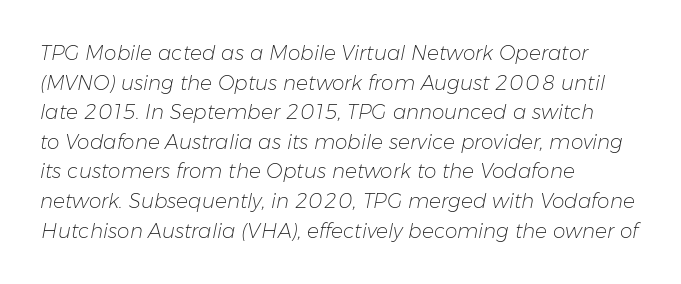
{"italic": "yes", "lean": "right", "slant_degrees": 11, "bold": "no", "underline": "no", "align": "left", "line_spacing": "normal", "line_spacing_ratio": 1.48, "letter_spacing": "normal", "letter_spacing_em": 0.0, "glyph_px": 20}
